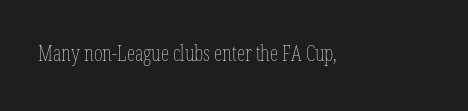
Q: Is the text bold? A: No.
Q: Is the text italic (slanted)? A: No, it is upright.
Q: Is the text underlined? A: No.
Q: Is the spacing between letters normal or unusually wide? A: Normal.
